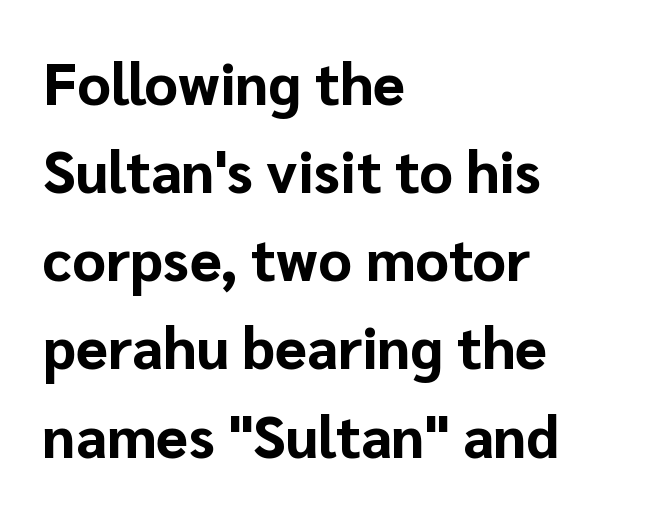
The image shows 58 px bold sans-serif type, upright; set left-aligned, normal line spacing (1.52x), normal letter spacing, not underlined; low stroke contrast and a medium x-height.
